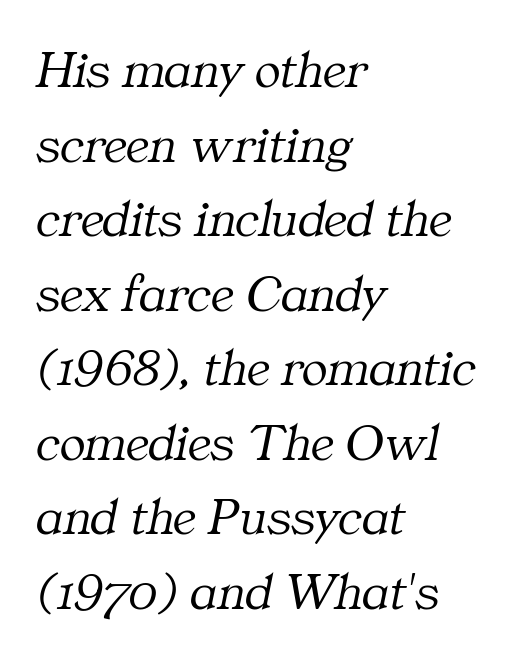
The typesetter chose a ragged-right arrangement here. The face used here is proportionally spaced, like ordinary book or web type. Whoever set this chose a conventional vertical rhythm. Quick note: underline off.
